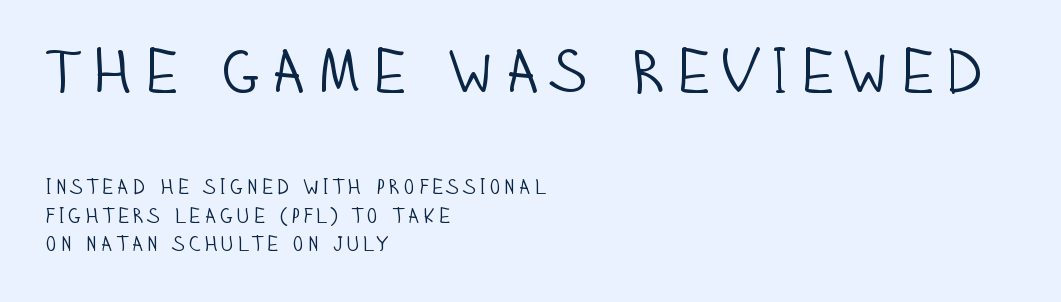
Q: Is the text bold? A: No.
Q: Is the text italic (slanted)? A: No, it is upright.
Q: Is the typeface a serif or a sans-serif typeface? A: Sans-serif.
Q: Is the text underlined? A: No.
Q: How is the paragraph aligned? A: Left-aligned.
Q: Is the spacing between lines tight, normal or loose? A: Normal.
Q: Which block of text is set in a larger size, the first (top) or the second (bottom)? A: The first (top) one.
Q: Width (condensed, normal, or wide)? A: Condensed.
Q: Stroke contrast? A: Low.
Q: x-height? A: Large.
Q: Monospaced? A: No.
